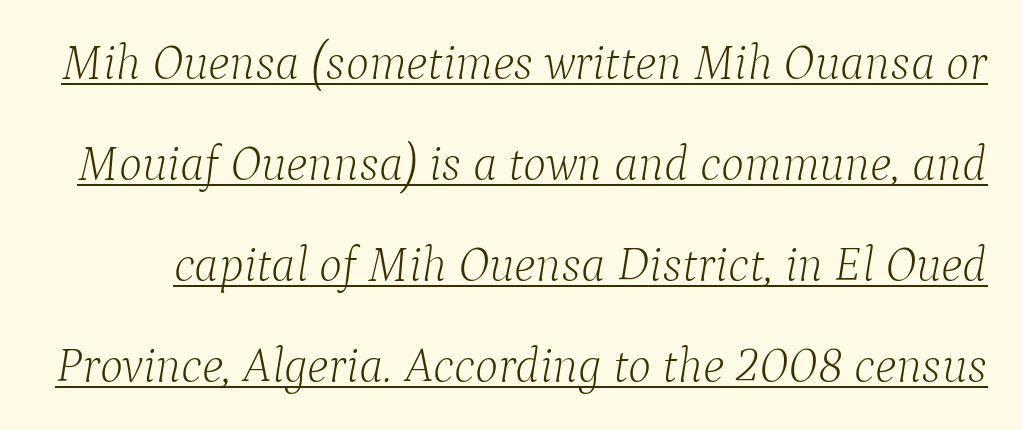
The image shows 49 px light serif type, italic (leaning right); set loose line spacing (2.06x), normal letter spacing, underlined; low stroke contrast and a medium x-height.
